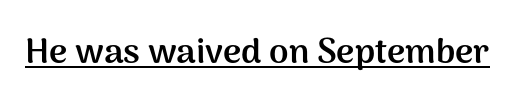
The image shows 35 px semibold sans-serif type, upright; set normal letter spacing, underlined; medium stroke contrast and a medium x-height.
